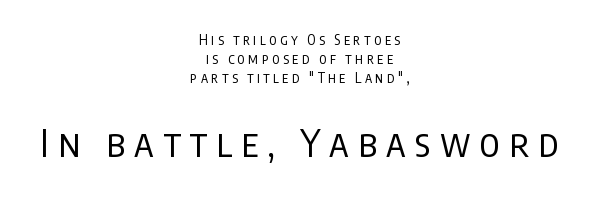
Q: Is the text bold? A: No.
Q: Is the text italic (slanted)? A: No, it is upright.
Q: Is the typeface a serif or a sans-serif typeface? A: Sans-serif.
Q: Is the text underlined? A: No.
Q: How is the paragraph aligned? A: Centered.
Q: Is the spacing between letters normal or unusually wide? A: Unusually wide.
Q: Is the spacing between lines tight, normal or loose? A: Normal.
Q: Which block of text is set in a larger size, the first (top) or the second (bottom)? A: The second (bottom) one.
Q: Width (condensed, normal, or wide)? A: Condensed.
Q: Stroke contrast? A: Low.
Q: x-height? A: Large.
Q: Monospaced? A: No.
